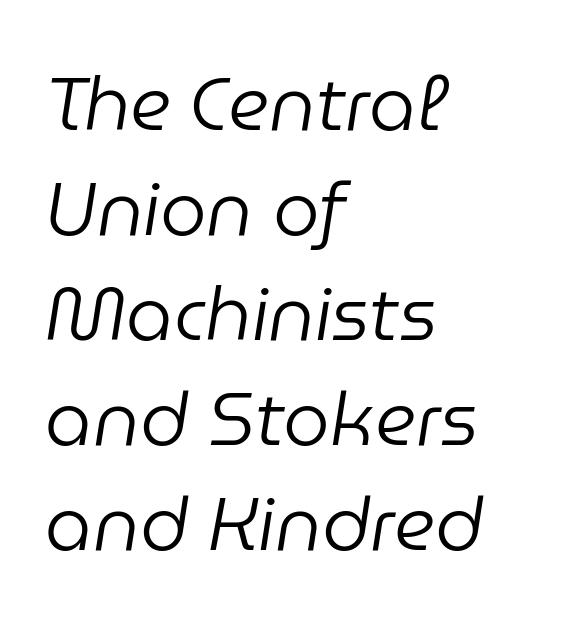
Q: Is the text bold? A: No.
Q: Is the text italic (slanted)? A: Yes, it leans right by about 9 degrees.
Q: Is the text underlined? A: No.
Q: How is the paragraph aligned? A: Left-aligned.
Q: Is the spacing between letters normal or unusually wide? A: Normal.
Q: Is the spacing between lines tight, normal or loose? A: Normal.
Q: Width (condensed, normal, or wide)? A: Normal.
Q: Stroke contrast? A: Low.
Q: x-height? A: Medium.
Q: Monospaced? A: No.
